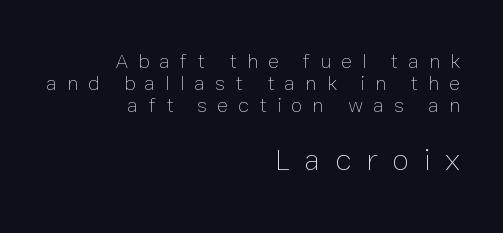
No word sits above an underline. This reads as an unemphasized weight, regular at the heaviest. Each line ends at the same right margin while the left side varies. A student would notice the bottom passage is typeset larger than what precedes it.
